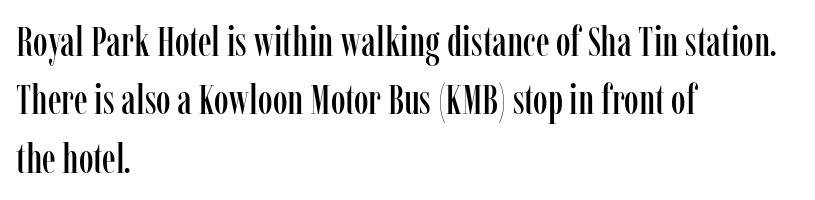
Q: Is the text italic (slanted)? A: No, it is upright.
Q: Is the typeface a serif or a sans-serif typeface? A: Serif.
Q: Is the text underlined? A: No.
Q: How is the paragraph aligned? A: Left-aligned.
Q: Is the spacing between letters normal or unusually wide? A: Normal.
Q: Is the spacing between lines tight, normal or loose? A: Normal.
Q: Width (condensed, normal, or wide)? A: Condensed.
Q: Stroke contrast? A: Low.
Q: x-height? A: Medium.
Q: Monospaced? A: No.
